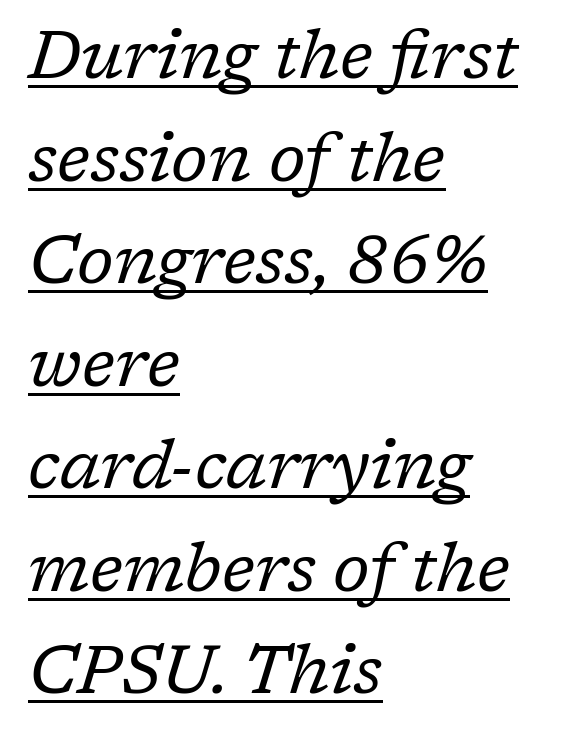
Q: Is the text bold? A: No.
Q: Is the text italic (slanted)? A: Yes, it leans right by about 17 degrees.
Q: Is the typeface a serif or a sans-serif typeface? A: Serif.
Q: Is the text underlined? A: Yes.
Q: How is the paragraph aligned? A: Left-aligned.
Q: Is the spacing between letters normal or unusually wide? A: Normal.
Q: Is the spacing between lines tight, normal or loose? A: Normal.
Q: Width (condensed, normal, or wide)? A: Normal.
Q: Stroke contrast? A: Low.
Q: x-height? A: Medium.
Q: Monospaced? A: No.
